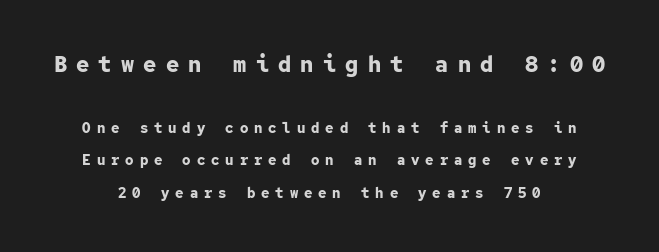
Heavy-handed strokes throughout: this text is bold. If you folded the block vertically in half, each line would mirror itself in length. Here the first block reads like a headline and the second like body copy. There is plenty of visible air inserted between adjacent glyphs. Ascenders rise straight up at ninety degrees.
